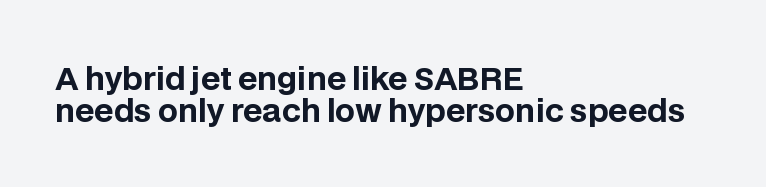
Q: Is the text bold? A: Yes.
Q: Is the text italic (slanted)? A: No, it is upright.
Q: Is the typeface a serif or a sans-serif typeface? A: Sans-serif.
Q: Is the text underlined? A: No.
Q: How is the paragraph aligned? A: Left-aligned.
Q: Is the spacing between letters normal or unusually wide? A: Normal.
Q: Is the spacing between lines tight, normal or loose? A: Tight.
Q: Width (condensed, normal, or wide)? A: Normal.
Q: Stroke contrast? A: Low.
Q: x-height? A: Large.
Q: Monospaced? A: No.
